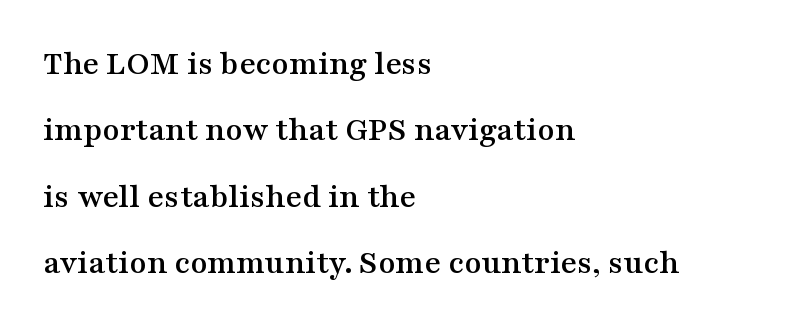
The face used here is rendered with its standard letterfit. Posture: straight, roman, zero tilt. These lines are set flush left with a ragged right edge. What's the leading like? Stretched, with rows far apart.
